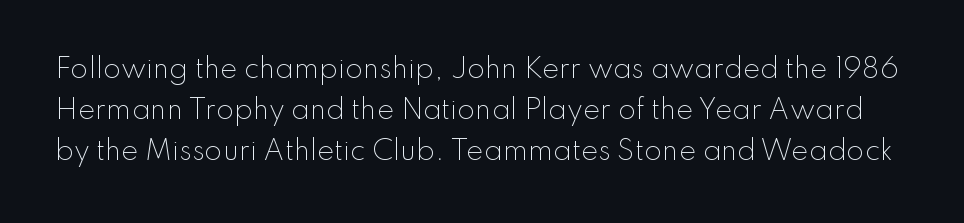
The image shows 26 px text type, upright; set normal line spacing (1.58x), normal letter spacing, not underlined.
